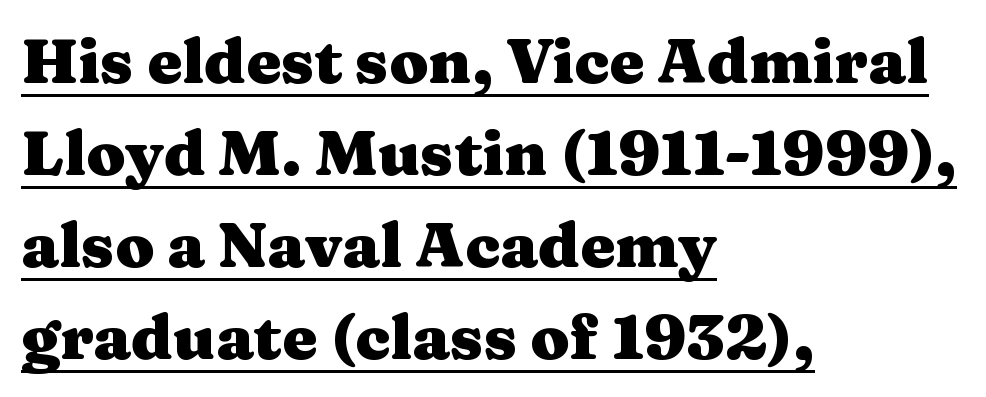
{"serif": "yes", "italic": "no", "bold": "yes", "weight": "heavy", "width": "wide", "stroke_contrast": "medium", "x_height": "medium", "monospaced": "no", "underline": "yes", "align": "left", "line_spacing": "normal", "line_spacing_ratio": 1.46, "letter_spacing": "normal", "letter_spacing_em": 0.0, "glyph_px": 63}
